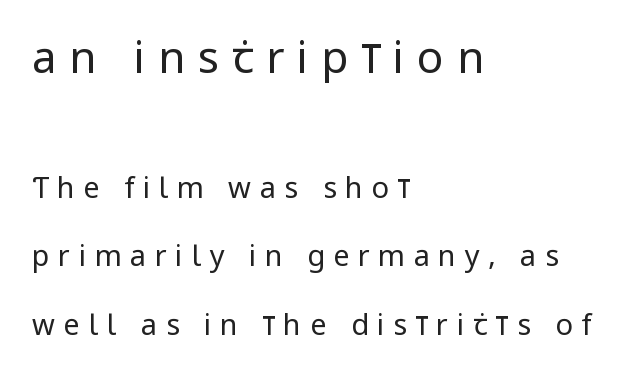
Q: Is the text bold? A: No.
Q: Is the text italic (slanted)? A: No, it is upright.
Q: Is the typeface a serif or a sans-serif typeface? A: Sans-serif.
Q: Is the text underlined? A: No.
Q: How is the paragraph aligned? A: Left-aligned.
Q: Is the spacing between letters normal or unusually wide? A: Unusually wide.
Q: Is the spacing between lines tight, normal or loose? A: Loose.
Q: Which block of text is set in a larger size, the first (top) or the second (bottom)? A: The first (top) one.
Q: Width (condensed, normal, or wide)? A: Condensed.
Q: Stroke contrast? A: Low.
Q: x-height? A: Large.
Q: Monospaced? A: No.
